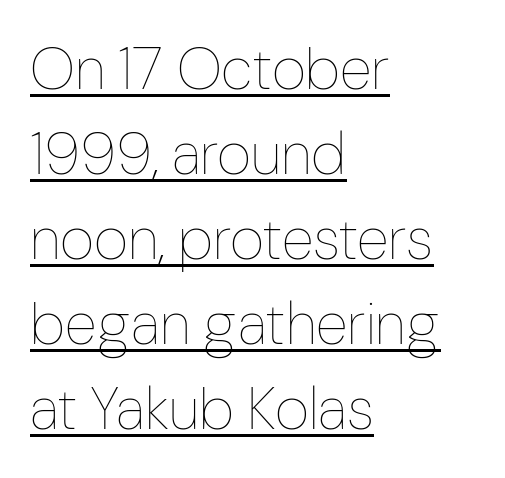
{"italic": "no", "bold": "no", "weight": "thin", "width": "condensed", "stroke_contrast": "low", "x_height": "medium", "monospaced": "no", "underline": "yes", "align": "left", "line_spacing": "normal", "line_spacing_ratio": 1.44, "letter_spacing": "normal", "letter_spacing_em": 0.0, "glyph_px": 59}
